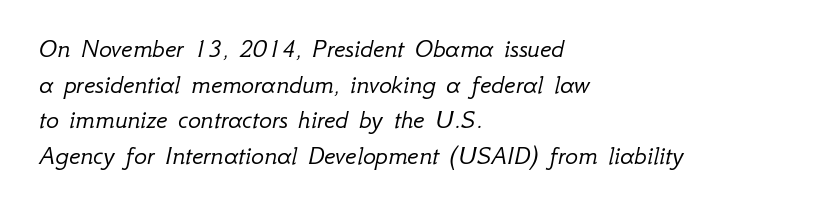
{"italic": "yes", "lean": "right", "slant_degrees": 12, "bold": "no", "underline": "no", "align": "left", "line_spacing": "normal", "line_spacing_ratio": 1.32, "letter_spacing": "normal", "letter_spacing_em": 0.0, "glyph_px": 27}
